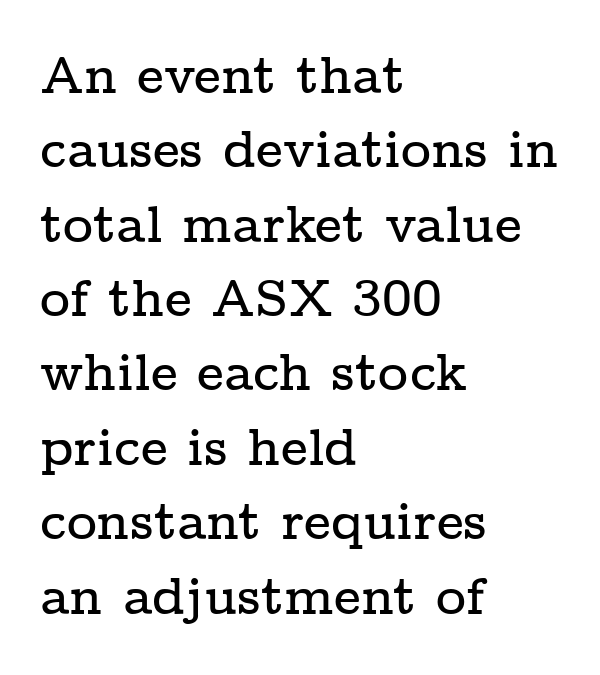
{"serif": "yes", "italic": "no", "width": "wide", "stroke_contrast": "low", "x_height": "medium", "monospaced": "no", "underline": "no", "align": "left", "line_spacing": "normal", "line_spacing_ratio": 1.43, "letter_spacing": "normal", "letter_spacing_em": 0.0, "glyph_px": 52}
